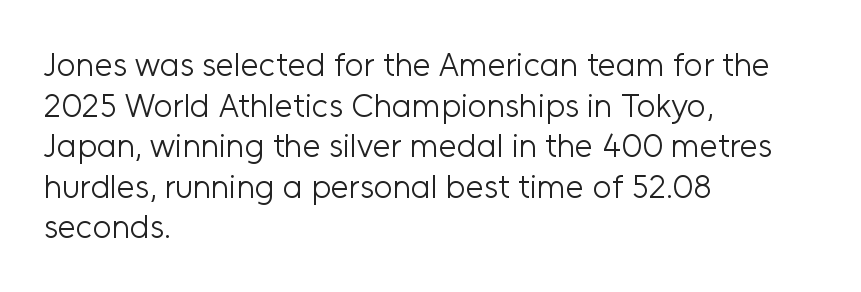
Q: Is the text bold? A: No.
Q: Is the text italic (slanted)? A: No, it is upright.
Q: Is the typeface a serif or a sans-serif typeface? A: Sans-serif.
Q: Is the text underlined? A: No.
Q: How is the paragraph aligned? A: Left-aligned.
Q: Is the spacing between letters normal or unusually wide? A: Normal.
Q: Width (condensed, normal, or wide)? A: Normal.
Q: Stroke contrast? A: Low.
Q: x-height? A: Medium.
Q: Monospaced? A: No.
